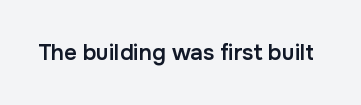
Q: Is the text bold? A: Semi-bold.
Q: Is the text italic (slanted)? A: No, it is upright.
Q: Is the text underlined? A: No.
Q: Is the spacing between letters normal or unusually wide? A: Normal.
